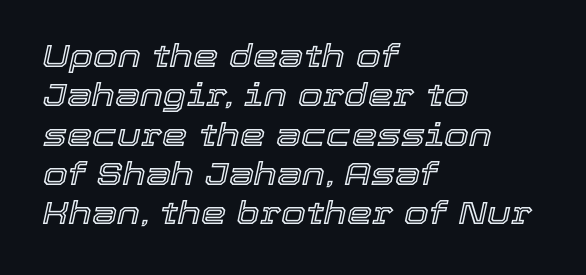
The image shows 32 px text type, italic (leaning right); set left-aligned, line spacing 1.23x, normal letter spacing, not underlined; a medium x-height.
